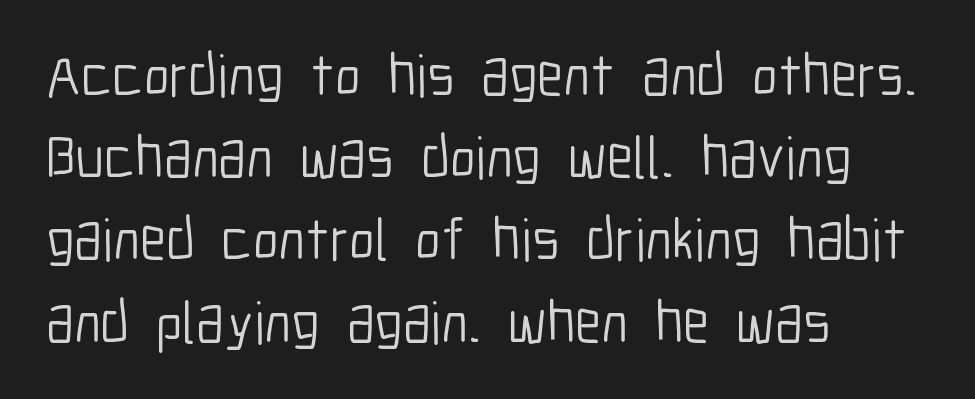
The image shows 60 px light, condensed sans-serif type, upright; set left-aligned, normal line spacing (1.37x), normal letter spacing, not underlined; low stroke contrast and a medium x-height.
